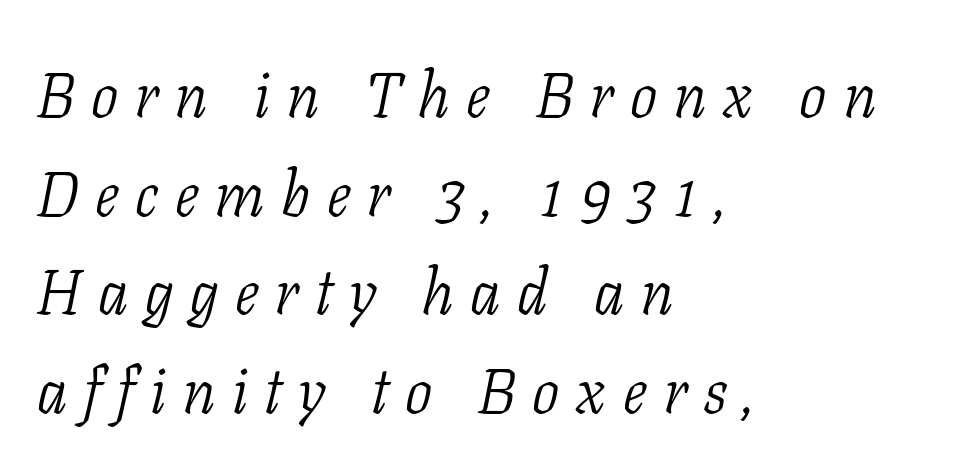
Q: Is the text bold? A: No.
Q: Is the text italic (slanted)? A: Yes, it leans right by about 11 degrees.
Q: Is the typeface a serif or a sans-serif typeface? A: Serif.
Q: Is the text underlined? A: No.
Q: How is the paragraph aligned? A: Left-aligned.
Q: Is the spacing between letters normal or unusually wide? A: Unusually wide.
Q: Is the spacing between lines tight, normal or loose? A: Normal.
Q: Width (condensed, normal, or wide)? A: Condensed.
Q: Stroke contrast? A: Low.
Q: x-height? A: Medium.
Q: Monospaced? A: No.
